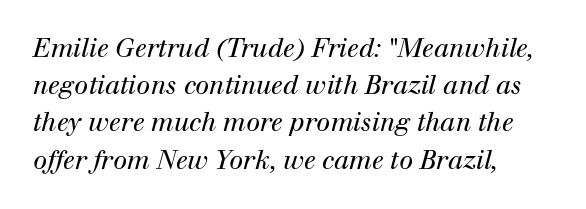
The image shows 25 px text type, italic (leaning right); set left-aligned, normal line spacing (1.49x), normal letter spacing, not underlined.
